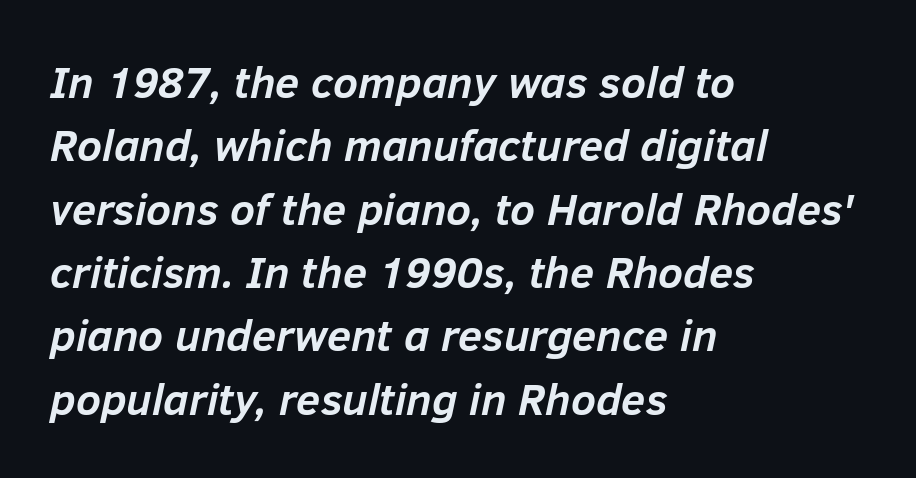
The passage shown stacks its lines at a standard gap. An italicized treatment has been applied to the whole sample. These lines carry a lot of weight — the face is fully bold. This rendering leaves character spacing at its baseline value.
